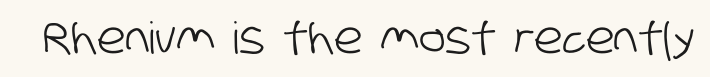
This rendering leaves character spacing at its baseline value. Think of a printed novel: that variable character pitch is what you see here. Decoration check: the copy has no underline. Nothing sits at the stroke ends, so this counts as sans-serif.
